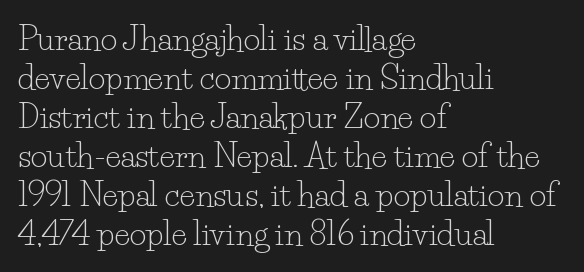
Q: Is the text bold? A: No.
Q: Is the text italic (slanted)? A: No, it is upright.
Q: Is the typeface a serif or a sans-serif typeface? A: Serif.
Q: Is the text underlined? A: No.
Q: How is the paragraph aligned? A: Left-aligned.
Q: Is the spacing between letters normal or unusually wide? A: Normal.
Q: Width (condensed, normal, or wide)? A: Normal.
Q: Stroke contrast? A: Low.
Q: x-height? A: Small.
Q: Monospaced? A: No.
